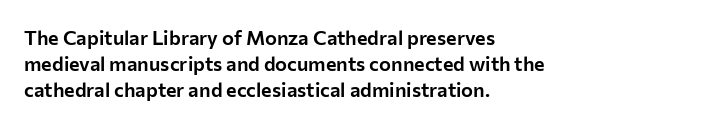
The letterforms sit shoulder to shoulder at normal distance. The lines in this sample share a left origin and differ only in where they stop. Lines of text with bare space underneath. This sample keeps an unexceptional amount of space between lines. Upright lettering throughout.
